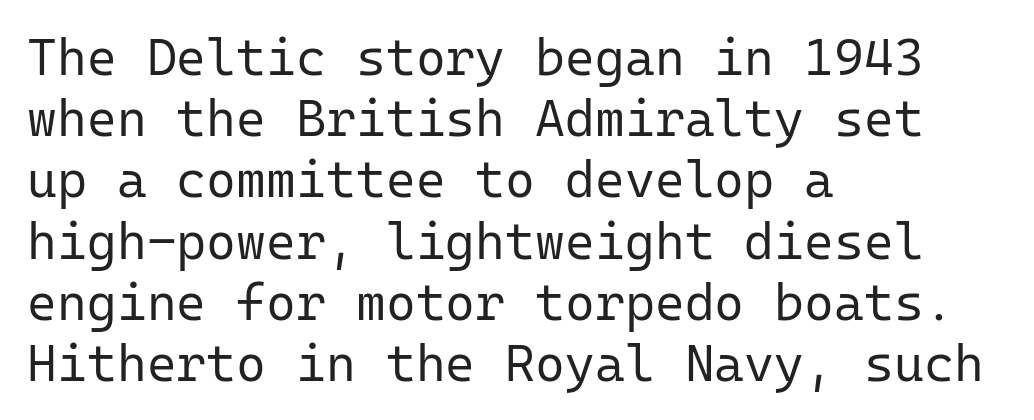
Just letters on the line, the space beneath them empty. Letters have the restrained weight of plain body copy at most. Fixed-width glyphs throughout — classic coding-font behaviour. Is this a sans? Yes — the strokes have no serifs. Unlike italic type, these characters show no tilt at all.
